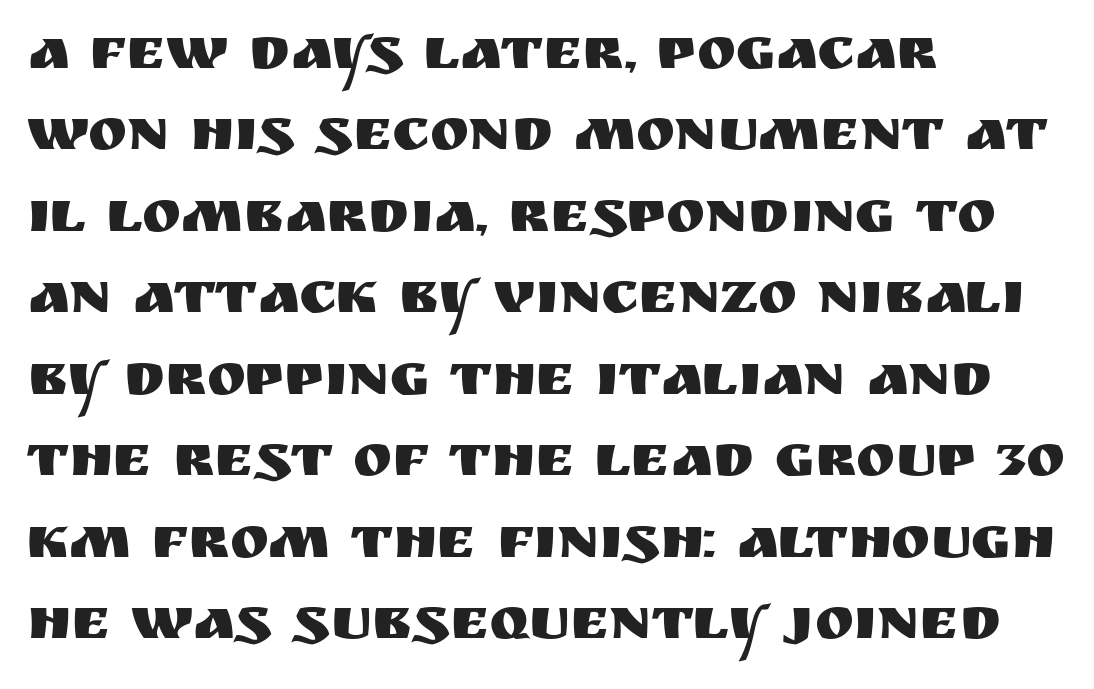
Q: Is the text italic (slanted)? A: No, it is upright.
Q: Is the typeface a serif or a sans-serif typeface? A: Sans-serif.
Q: Is the text underlined? A: No.
Q: How is the paragraph aligned? A: Left-aligned.
Q: Is the spacing between letters normal or unusually wide? A: Normal.
Q: Is the spacing between lines tight, normal or loose? A: Normal.
Q: Width (condensed, normal, or wide)? A: Normal.
Q: Stroke contrast? A: Medium.
Q: x-height? A: Large.
Q: Monospaced? A: No.
